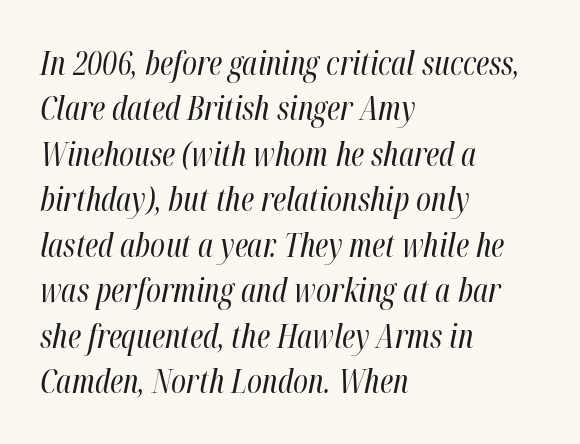
The image shows 32 px regular-weight, condensed type, italic (leaning right); set left-aligned, normal line spacing (1.42x), normal letter spacing, not underlined; high stroke contrast and a medium x-height.
